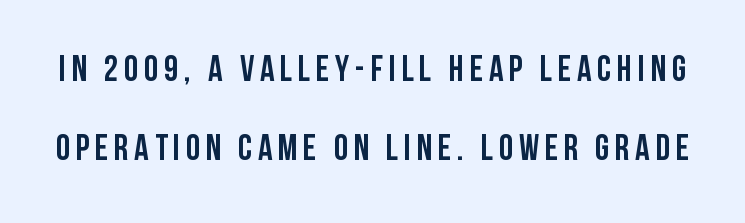
Caption: bold face, heavy strokes. I'd call this a sans setting — the letters go barefoot. One glance says open: line gaps are wider than usual. You could not count columns in this text — the font is proportionally spaced.
